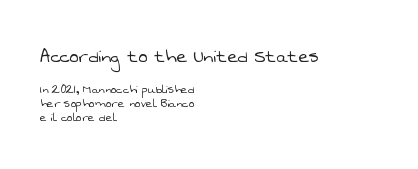
The image shows 22 px text type; set left-aligned, tight line spacing (0.99x), normal letter spacing, not underlined; the first (top) block is 1.57x larger.
